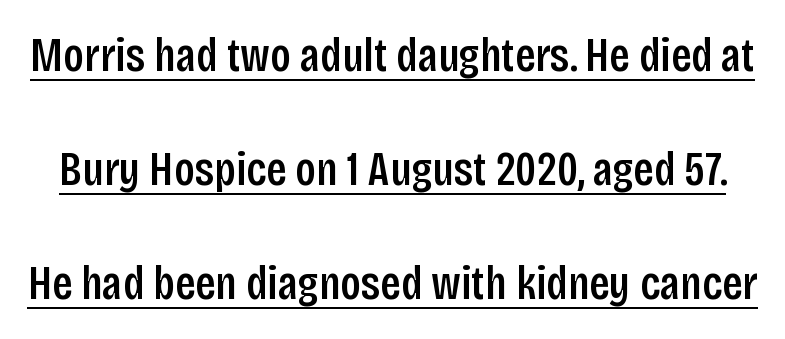
Q: Is the text bold? A: Semi-bold.
Q: Is the text italic (slanted)? A: No, it is upright.
Q: Is the typeface a serif or a sans-serif typeface? A: Sans-serif.
Q: Is the text underlined? A: Yes.
Q: Is the spacing between letters normal or unusually wide? A: Normal.
Q: Is the spacing between lines tight, normal or loose? A: Loose.
Q: Width (condensed, normal, or wide)? A: Condensed.
Q: Stroke contrast? A: Low.
Q: x-height? A: Large.
Q: Monospaced? A: No.
